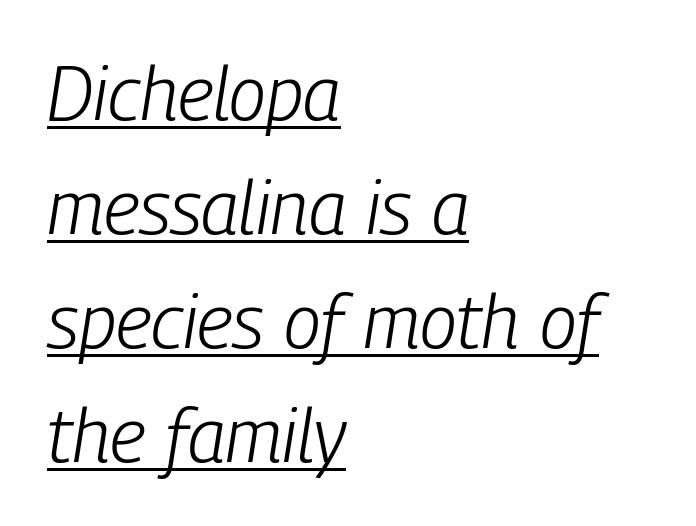
{"italic": "yes", "lean": "right", "slant_degrees": 9, "bold": "no", "weight": "light", "width": "condensed", "stroke_contrast": "low", "x_height": "medium", "monospaced": "no", "underline": "yes", "align": "left", "line_spacing": "normal", "line_spacing_ratio": 1.52, "letter_spacing": "normal", "letter_spacing_em": 0.0, "glyph_px": 75}
